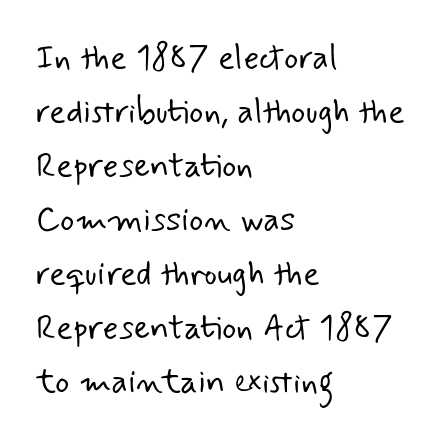
Bold? No — there's no thickening of the strokes. Each letter keeps its own natural width here, so spacing adapts to shape. The passage shown stacks its lines at a standard gap. These lines are set flush left with a ragged right edge.
